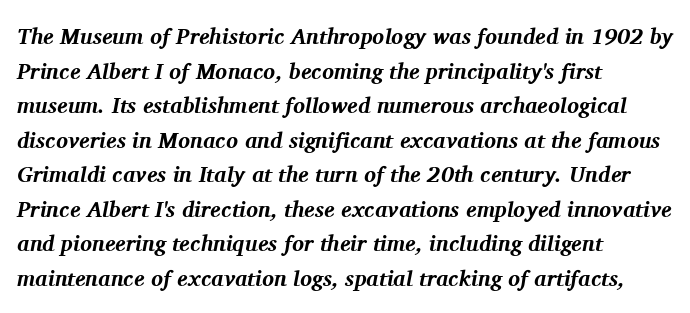
The space beneath each line is pristine and unruled. Evenly set lines give the paragraph a standard silhouette. The lines are quadded left. Notice how thick the strokes are: this is what a full bold looks like.
